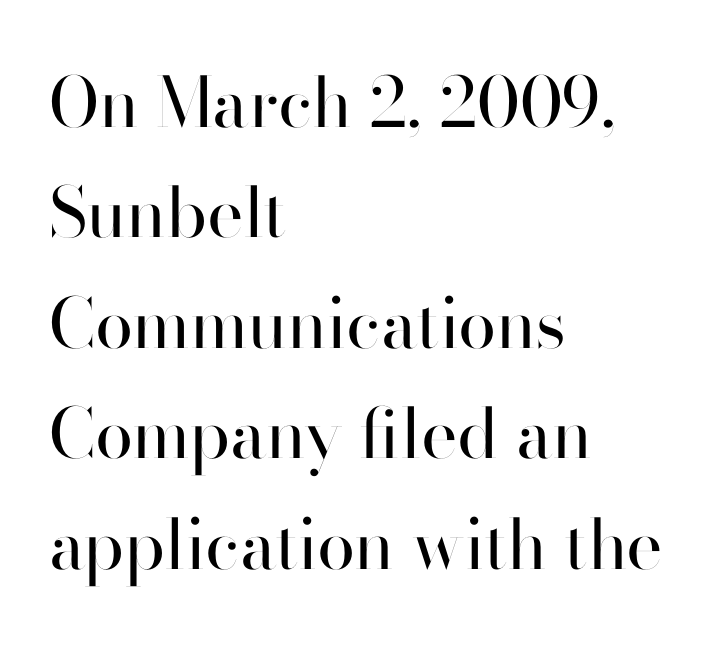
Q: Is the text bold? A: No.
Q: Is the text italic (slanted)? A: No, it is upright.
Q: Is the typeface a serif or a sans-serif typeface? A: Sans-serif.
Q: Is the text underlined? A: No.
Q: How is the paragraph aligned? A: Left-aligned.
Q: Is the spacing between letters normal or unusually wide? A: Normal.
Q: Is the spacing between lines tight, normal or loose? A: Normal.
Q: Width (condensed, normal, or wide)? A: Normal.
Q: Stroke contrast? A: High.
Q: x-height? A: Small.
Q: Monospaced? A: No.
